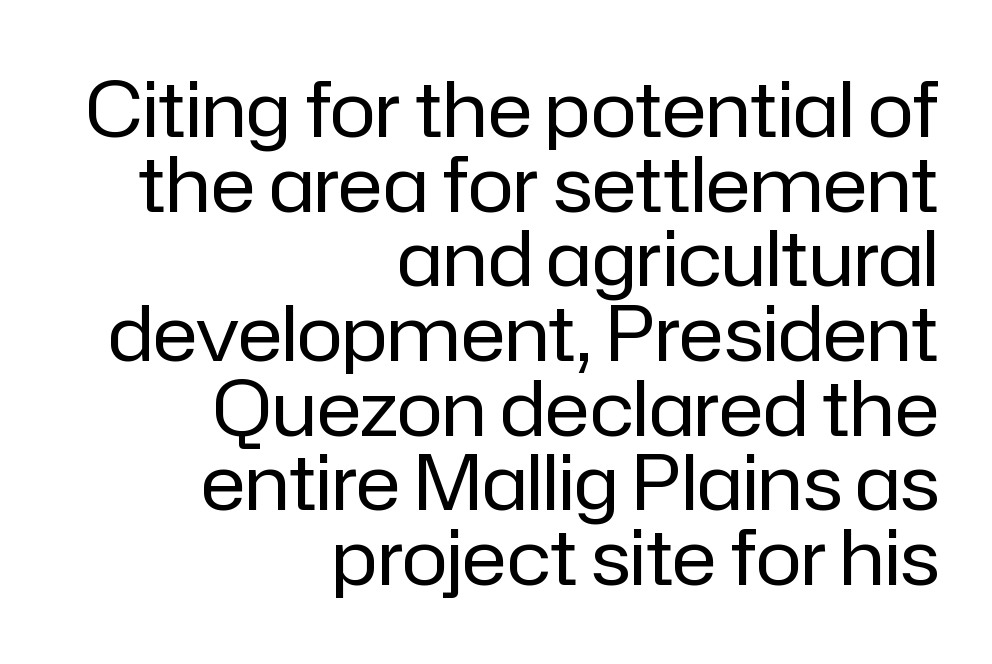
The weight tops out at a normal text grade. Do the characters align in a grid? No, the font is proportional. This sample is right-justified, so line beginnings fall wherever the words allow. Nope, no serifs anywhere on these letters. Check under the words: just untouched page.
